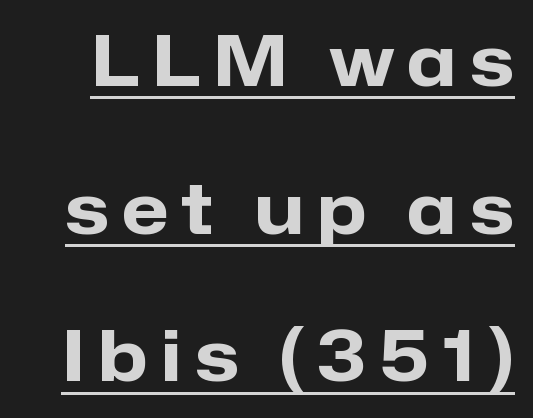
Q: Is the text bold? A: Yes.
Q: Is the text italic (slanted)? A: No, it is upright.
Q: Is the typeface a serif or a sans-serif typeface? A: Sans-serif.
Q: Is the text underlined? A: Yes.
Q: Is the spacing between lines tight, normal or loose? A: Loose.
Q: Width (condensed, normal, or wide)? A: Normal.
Q: Stroke contrast? A: Low.
Q: x-height? A: Medium.
Q: Monospaced? A: No.
